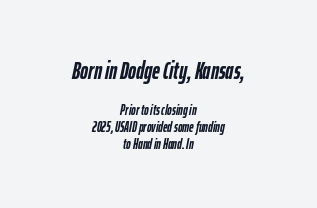
The image shows 24 px bold type, italic (leaning right); set centered, line spacing 1.21x, normal letter spacing, not underlined; the first (top) block is 1.71x larger.
